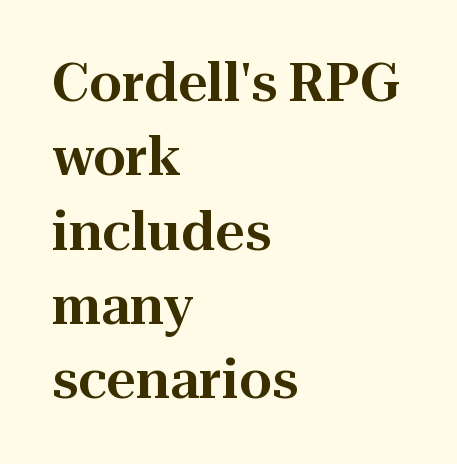
Q: Is the text italic (slanted)? A: No, it is upright.
Q: Is the typeface a serif or a sans-serif typeface? A: Serif.
Q: Is the text underlined? A: No.
Q: How is the paragraph aligned? A: Left-aligned.
Q: Is the spacing between letters normal or unusually wide? A: Normal.
Q: Is the spacing between lines tight, normal or loose? A: Normal.
Q: Width (condensed, normal, or wide)? A: Normal.
Q: Stroke contrast? A: High.
Q: x-height? A: Medium.
Q: Monospaced? A: No.
